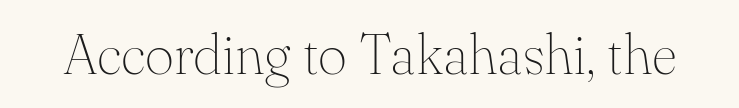
Q: Is the text bold? A: No.
Q: Is the text italic (slanted)? A: No, it is upright.
Q: Is the typeface a serif or a sans-serif typeface? A: Serif.
Q: Is the text underlined? A: No.
Q: Is the spacing between letters normal or unusually wide? A: Normal.
Q: Width (condensed, normal, or wide)? A: Normal.
Q: Stroke contrast? A: Medium.
Q: x-height? A: Small.
Q: Monospaced? A: No.
